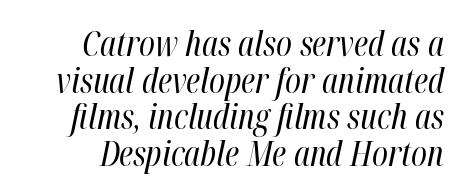
Q: Is the text bold? A: No.
Q: Is the text italic (slanted)? A: Yes, it leans right by about 12 degrees.
Q: Is the text underlined? A: No.
Q: Is the spacing between letters normal or unusually wide? A: Normal.
Q: Is the spacing between lines tight, normal or loose? A: Tight.
Q: Width (condensed, normal, or wide)? A: Condensed.
Q: Stroke contrast? A: High.
Q: x-height? A: Medium.
Q: Monospaced? A: No.
